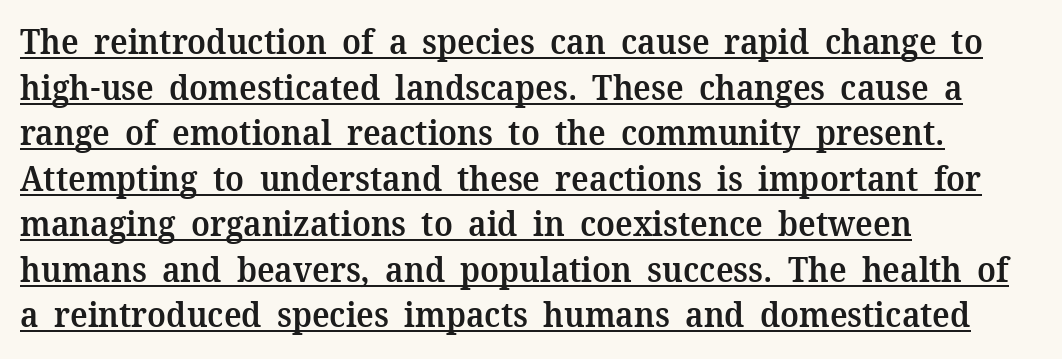
Q: Is the text bold? A: Semi-bold.
Q: Is the text italic (slanted)? A: No, it is upright.
Q: Is the typeface a serif or a sans-serif typeface? A: Serif.
Q: Is the text underlined? A: Yes.
Q: How is the paragraph aligned? A: Left-aligned.
Q: Is the spacing between letters normal or unusually wide? A: Normal.
Q: Is the spacing between lines tight, normal or loose? A: Normal.
Q: Width (condensed, normal, or wide)? A: Normal.
Q: Stroke contrast? A: Medium.
Q: x-height? A: Medium.
Q: Monospaced? A: No.
